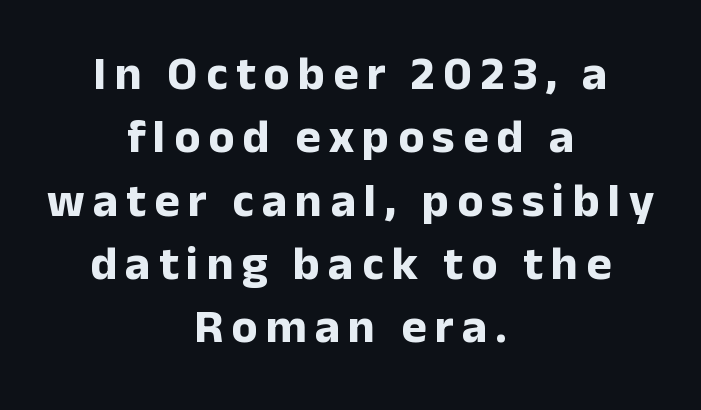
Character widths vary here, with narrow letters taking less room than wide ones. Every stem runs plumb, perpendicular to the baseline. The text block is weighted toward neither margin, spreading evenly from the middle. Nope, no serifs anywhere on these letters. Anything drawn beneath the words? Only blank space. Caption: bold face, heavy strokes.
